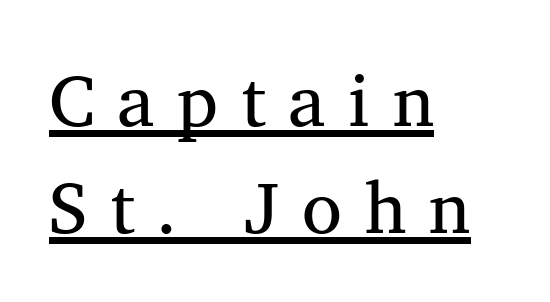
{"serif": "yes", "italic": "no", "width": "normal", "stroke_contrast": "medium", "x_height": "medium", "monospaced": "no", "underline": "yes", "align": "left", "line_spacing": "normal", "line_spacing_ratio": 1.47, "letter_spacing": "wide", "letter_spacing_em": 0.31, "glyph_px": 73}
